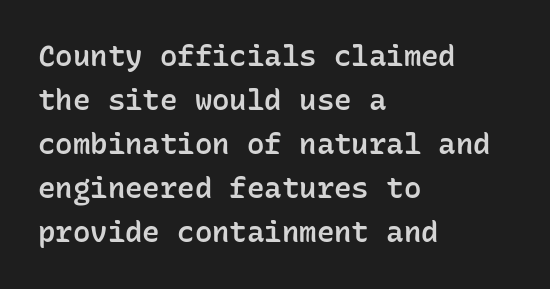
The image shows 29 px semibold sans-serif type, upright, monospaced; set left-aligned, normal line spacing (1.52x), normal letter spacing, not underlined; low stroke contrast and a medium x-height.
